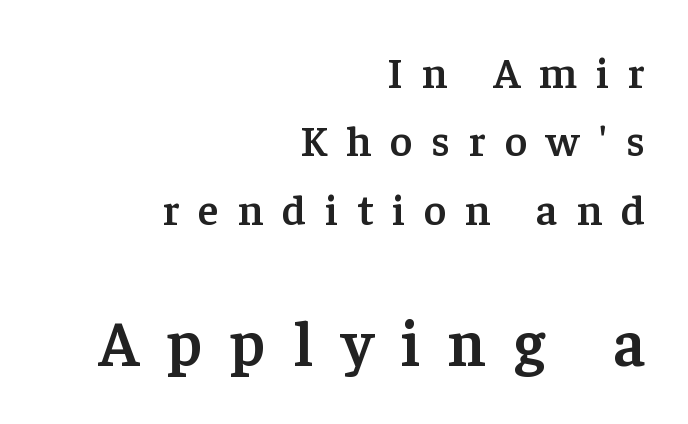
{"serif": "yes", "italic": "no", "bold": "semi", "weight": "semibold", "width": "normal", "stroke_contrast": "low", "x_height": "medium", "monospaced": "no", "underline": "no", "align": "right", "line_spacing": "normal", "line_spacing_ratio": 1.59, "letter_spacing": "wide", "letter_spacing_em": 0.44, "larger_block": "second", "size_ratio": 1.49, "glyph_px": 64}
